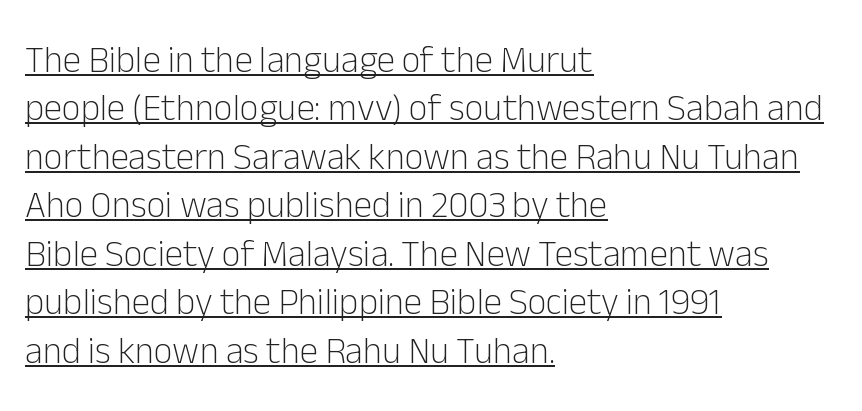
Students, note that the glyphs here touch the page at normal intervals. The type sits square on the baseline with zero lean. This rendering uses left alignment, leaving the right contour irregular. The letters advance in unequal steps, a hallmark of proportional type.
